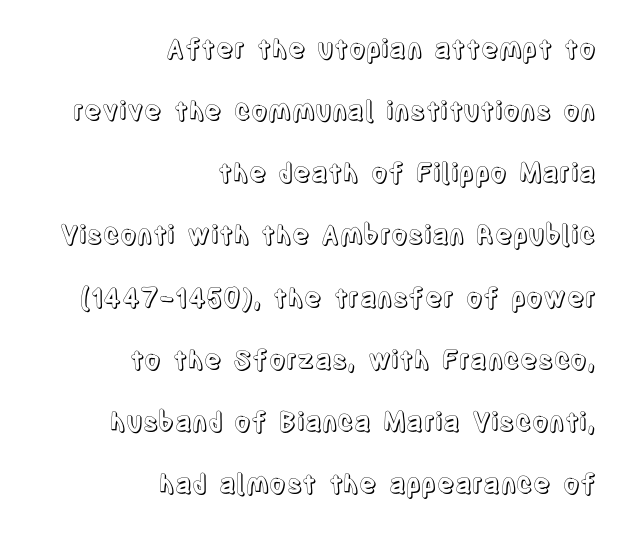
The image shows 26 px text type, upright; set right-aligned, loose line spacing (2.39x), normal letter spacing, not underlined.
